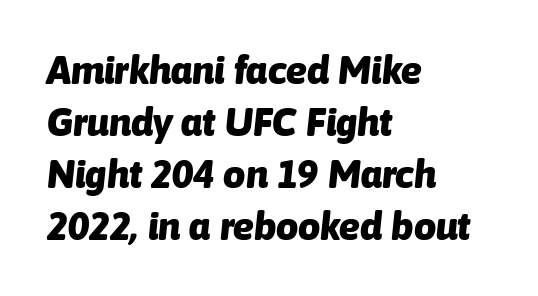
Nothing unusual about the tracking: characters are spaced as the font intends. The face used here is proportionally spaced, like ordinary book or web type. Each line starts at the same left margin while the right side varies. Each glyph is drawn with heavy, bold strokes. Quick note: underline off. Italic? Definitely — the glyphs are oblique.
